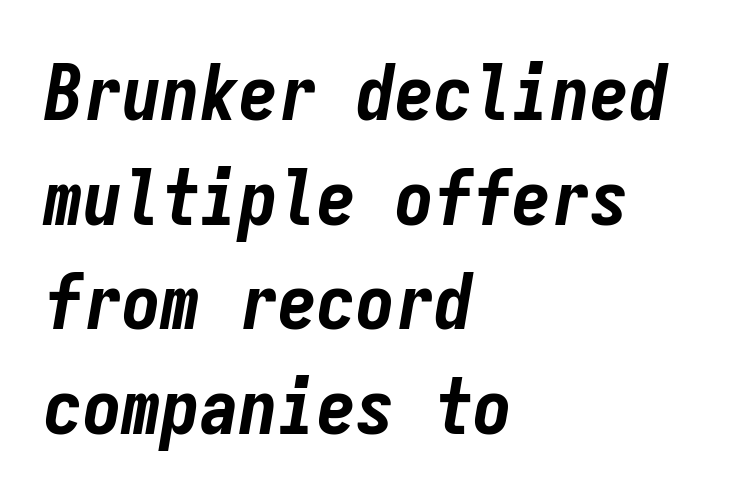
This rendering features lettering with no underline. Which margin do the lines hug? The left one — the right edge is uneven. Leading: standard. Rendered with sloped, italic letterforms.
